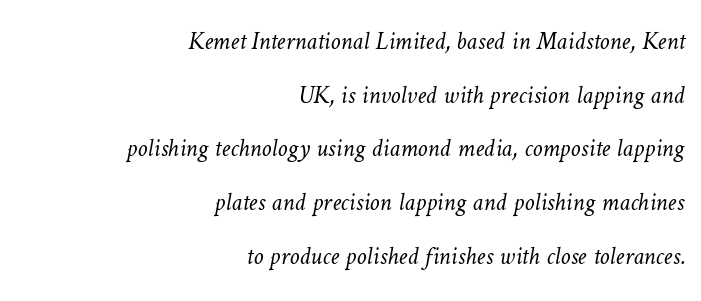
Teacher's note: observe the even right margin — that is flush-right alignment. Characters follow at the spacing the type designer built in. Is there much room between lines? Yes — plenty of vertical air separates them. The area under the type is left untouched.
